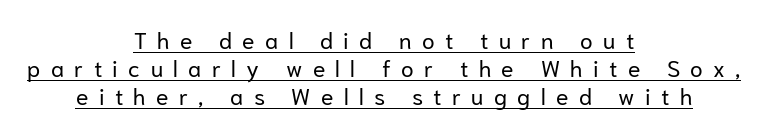
Q: Is the text bold? A: No.
Q: Is the text italic (slanted)? A: No, it is upright.
Q: Is the text underlined? A: Yes.
Q: How is the paragraph aligned? A: Centered.
Q: Is the spacing between letters normal or unusually wide? A: Unusually wide.
